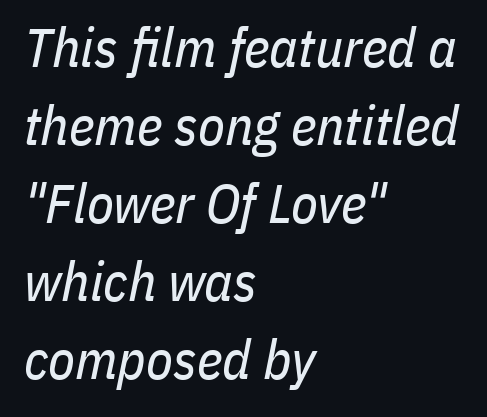
The image shows 55 px regular-weight, condensed type, italic (leaning right); set left-aligned, normal line spacing (1.42x), normal letter spacing, not underlined; low stroke contrast and a medium x-height.
